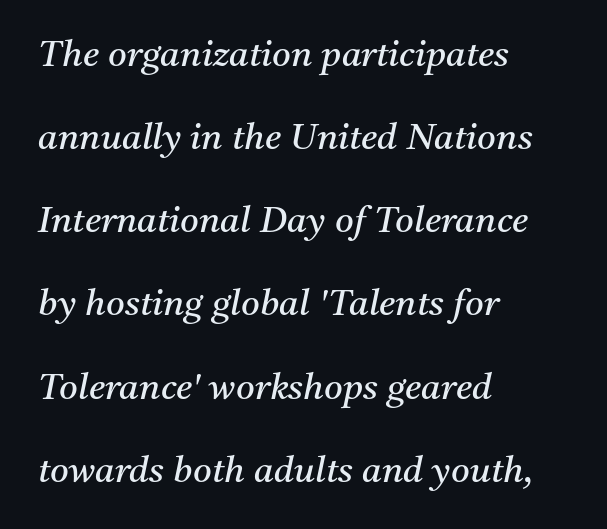
The paragraph shown leans on its left margin. The passage shown is typed in a proportional face where columns would drift. The rendering applies a slant to the glyphs. Honestly, the rows look like they've been pulled way apart.
